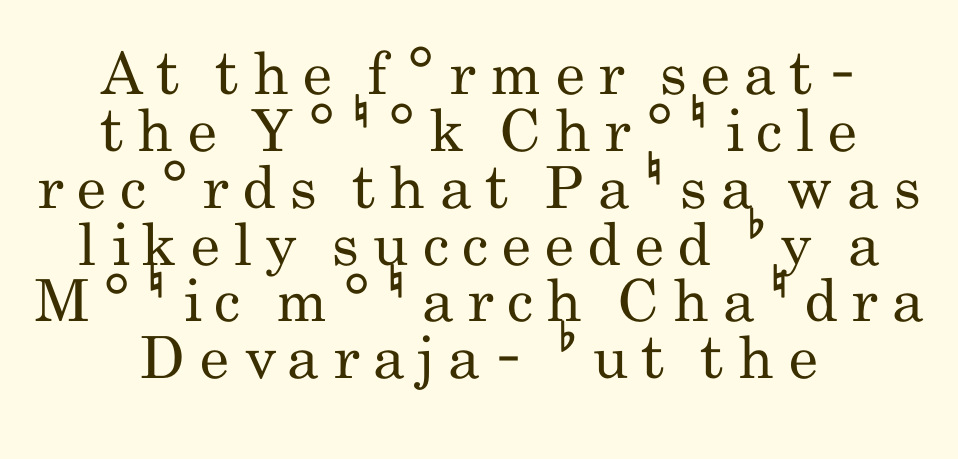
The image shows 58 px regular-weight, condensed sans-serif type, upright; set centered, tight line spacing (0.98x), unusually wide letter spacing (+0.24 em), not underlined; low stroke contrast and a small x-height.
